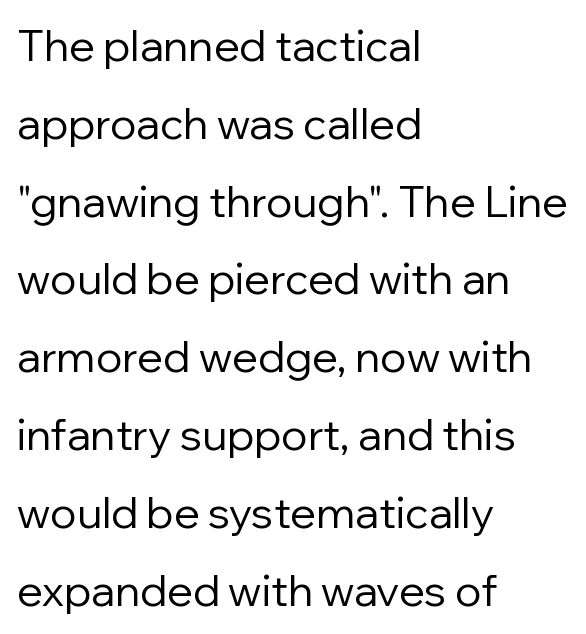
This rendering leaves character spacing at its baseline value. Visually the block forms a straight wall on the left and a jagged coastline on the right. Unbolded letterforms with no extra heft. Proportional: the letters do not fall into vertical columns.
